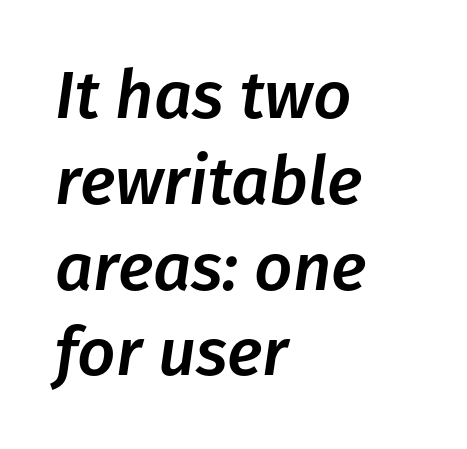
The image shows 67 px text type, italic (leaning right); set left-aligned, normal line spacing (1.28x), normal letter spacing, not underlined; low stroke contrast and a medium x-height.
